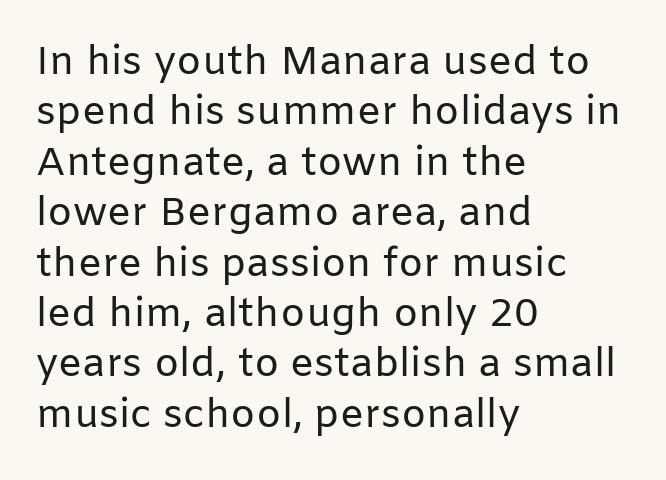
This sample has the flowing, uneven cadence of proportional lettering. You can tell from the bare stems that sans-serif type was used. The space beneath each line is pristine and unruled. Every character sits straight up, as roman type does. In terms of leading, this rendering sits right in the middle.
